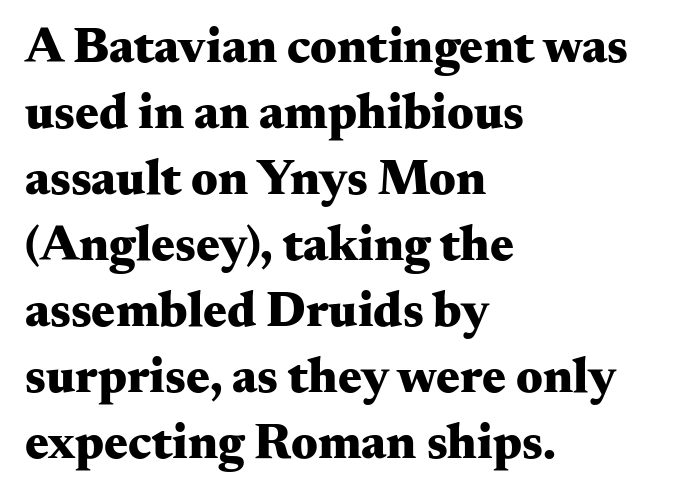
The image shows 50 px heavy, wide serif type, upright; set left-aligned, normal line spacing (1.32x), normal letter spacing, not underlined; medium stroke contrast and a small x-height.
